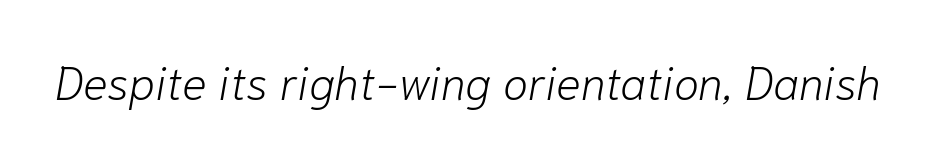
The image shows 46 px light type, italic (leaning right); set normal letter spacing, not underlined; low stroke contrast and a medium x-height.
